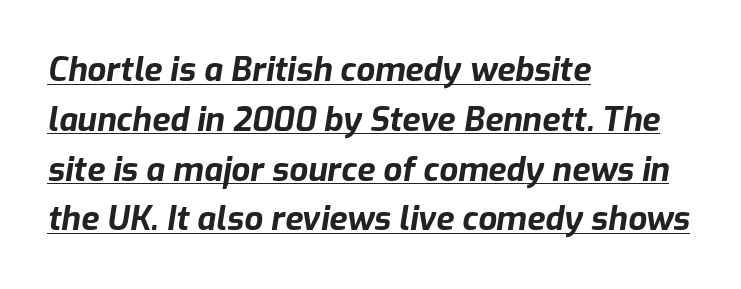
Alignment: flush left. The letters advance in unequal steps, a hallmark of proportional type. Like a heading marked for emphasis, these lines bear an underscore. Chunky letters — that's bold for sure. Standard letterfit; no display-style spreading of the glyphs.
